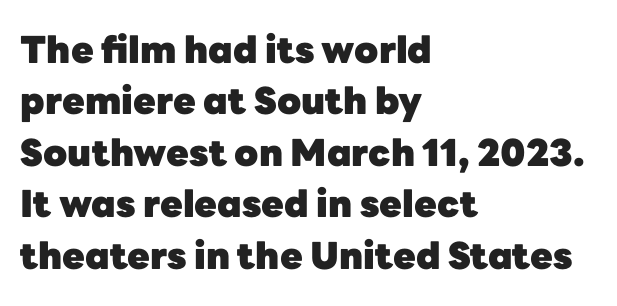
Spacing between characters is what you'd get straight out of the box. In terms of leading, this rendering sits right in the middle. Caption: multi-line text, flush left, ragged right. The type sits square on the baseline with zero lean.
